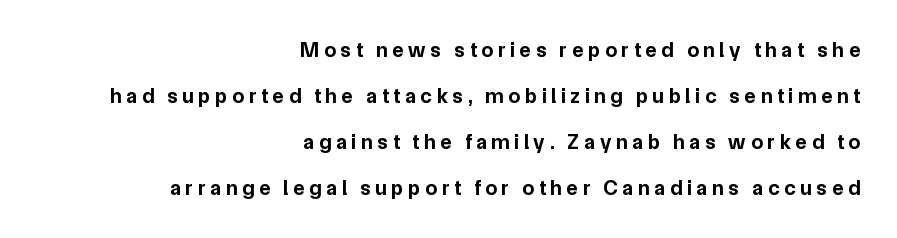
{"italic": "no", "bold": "yes", "underline": "no", "align": "right", "line_spacing": "loose", "line_spacing_ratio": 2.19, "letter_spacing": "wide", "letter_spacing_em": 0.23, "glyph_px": 21}
